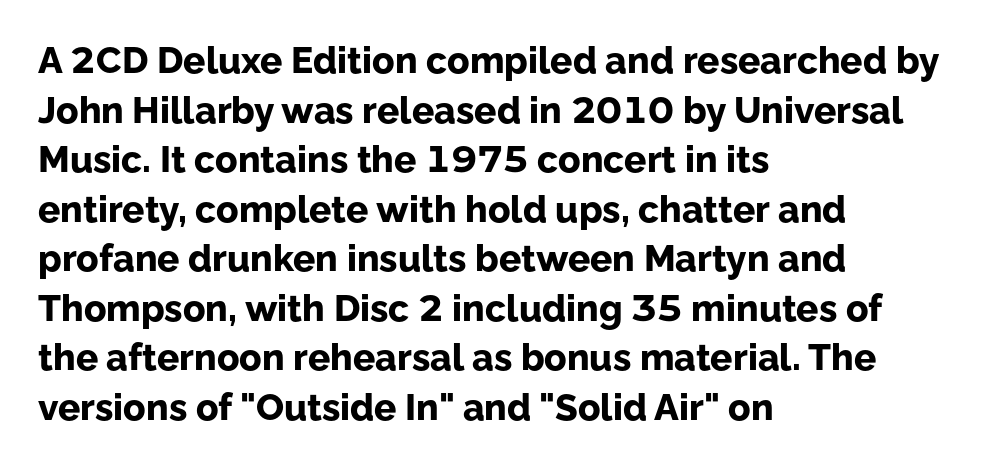
{"serif": "no", "italic": "no", "bold": "yes", "weight": "bold", "width": "normal", "stroke_contrast": "low", "x_height": "medium", "monospaced": "no", "underline": "no", "align": "left", "line_spacing": "normal", "line_spacing_ratio": 1.34, "letter_spacing": "normal", "letter_spacing_em": 0.0, "glyph_px": 37}
